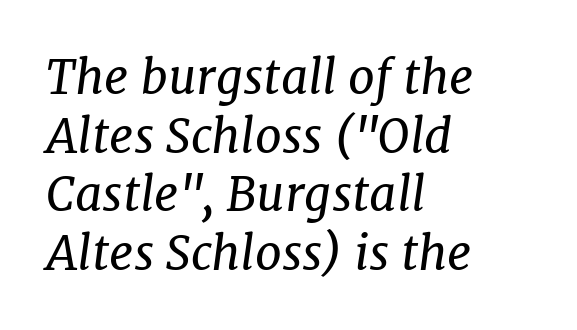
The image shows 48 px regular-weight serif type, italic (leaning right); set left-aligned, line spacing 1.22x, normal letter spacing, not underlined; low stroke contrast and a medium x-height.
